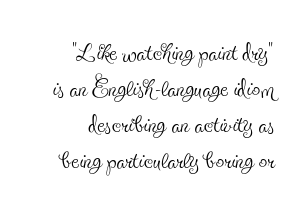
The image shows 34 px thin, condensed serif type; set right-aligned, tight line spacing (1.06x), normal letter spacing, not underlined; a small x-height.
